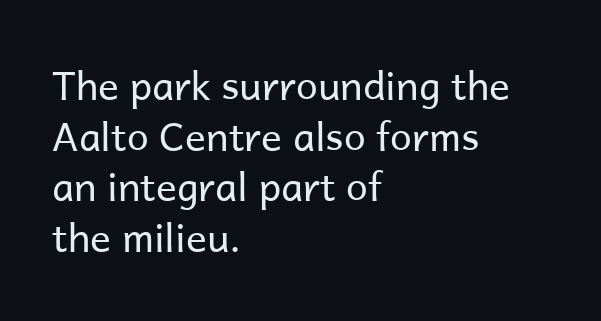
{"serif": "no", "italic": "no", "bold": "no", "weight": "regular", "width": "normal", "stroke_contrast": "low", "x_height": "medium", "monospaced": "no", "underline": "no", "align": "left", "line_spacing": "normal", "line_spacing_ratio": 1.3, "letter_spacing": "normal", "letter_spacing_em": 0.0, "glyph_px": 39}
